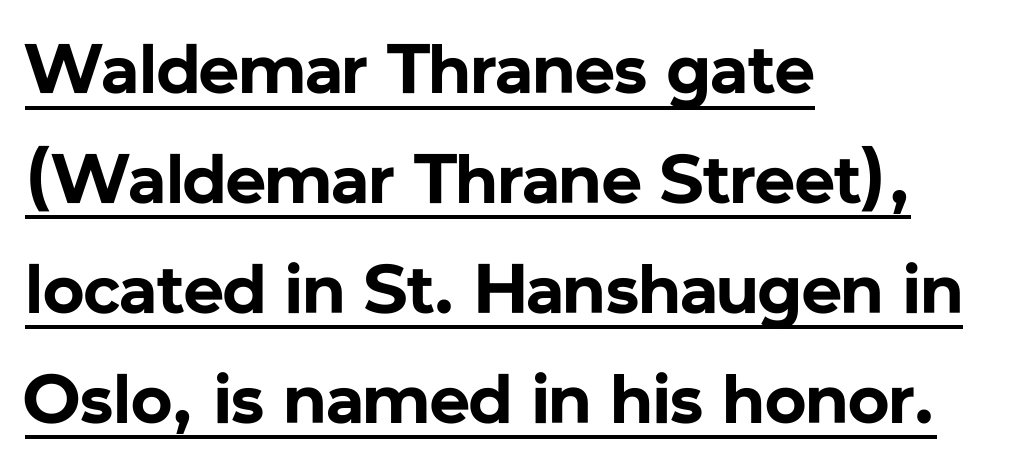
The image shows 70 px bold sans-serif type, upright; set left-aligned, normal line spacing (1.57x), normal letter spacing, underlined; low stroke contrast and a medium x-height.
